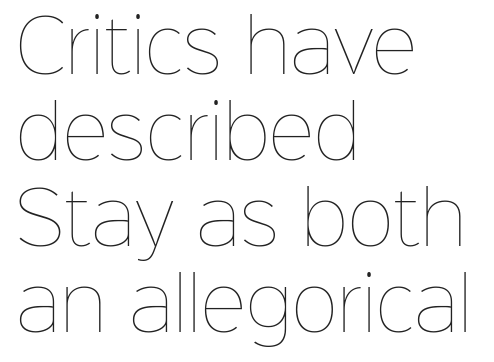
The image shows 71 px thin type, upright; set left-aligned, line spacing 1.21x, normal letter spacing, not underlined; low stroke contrast and a medium x-height.
